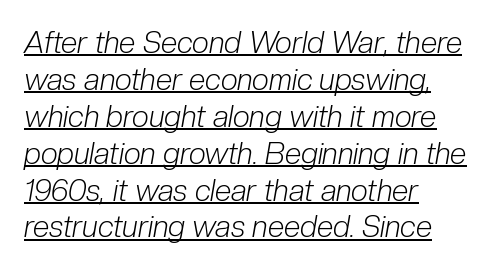
{"italic": "yes", "lean": "right", "slant_degrees": 10, "bold": "no", "weight": "light", "width": "condensed", "stroke_contrast": "low", "x_height": "medium", "monospaced": "no", "underline": "yes", "align": "left", "line_spacing_ratio": 1.23, "letter_spacing": "normal", "letter_spacing_em": 0.0, "glyph_px": 30}
